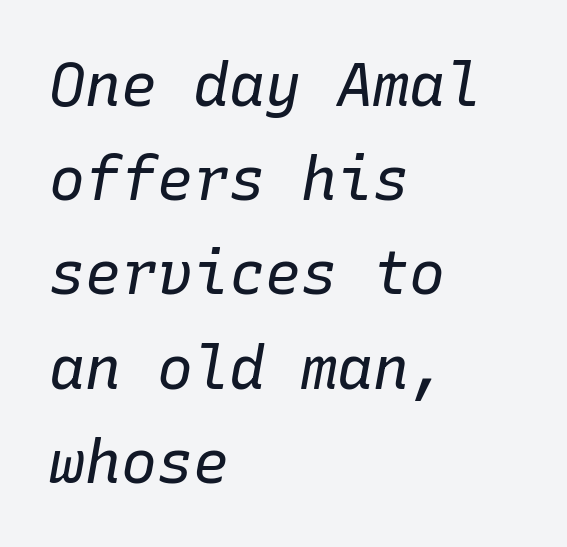
Quick note: interline space is typical. Think of a typewriter: that constant character pitch is what you see here. The font's italic variant was chosen for this text. Visually the block forms a straight wall on the left and a jagged coastline on the right.
